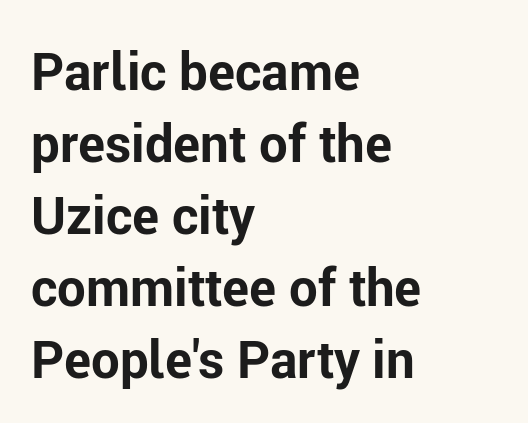
{"serif": "no", "italic": "no", "bold": "yes", "weight": "bold", "width": "normal", "stroke_contrast": "low", "x_height": "medium", "monospaced": "no", "underline": "no", "align": "left", "line_spacing": "normal", "line_spacing_ratio": 1.41, "letter_spacing": "normal", "letter_spacing_em": 0.0, "glyph_px": 51}
